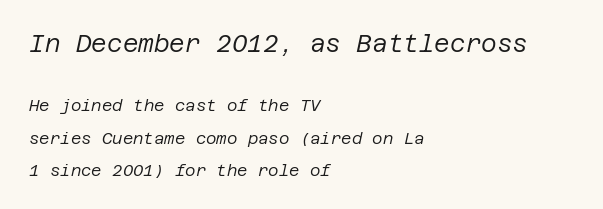
Q: Is the text bold? A: No.
Q: Is the text italic (slanted)? A: Yes, it leans right by about 12 degrees.
Q: Is the text underlined? A: No.
Q: How is the paragraph aligned? A: Left-aligned.
Q: Is the spacing between letters normal or unusually wide? A: Normal.
Q: Is the spacing between lines tight, normal or loose? A: Loose.
Q: Which block of text is set in a larger size, the first (top) or the second (bottom)? A: The first (top) one.
